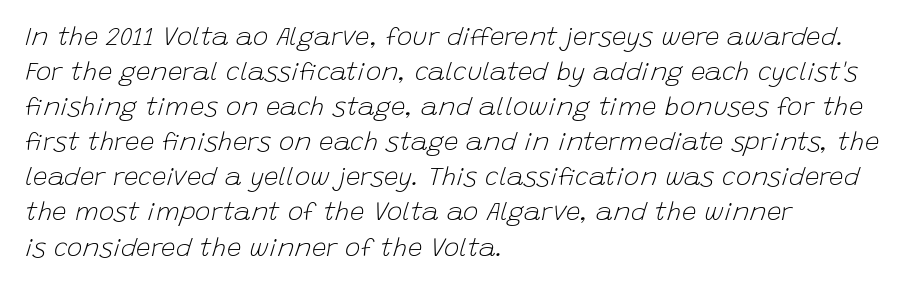
Q: Is the text bold? A: No.
Q: Is the text italic (slanted)? A: Yes, it leans right by about 15 degrees.
Q: Is the text underlined? A: No.
Q: How is the paragraph aligned? A: Left-aligned.
Q: Is the spacing between letters normal or unusually wide? A: Normal.
Q: Is the spacing between lines tight, normal or loose? A: Normal.
